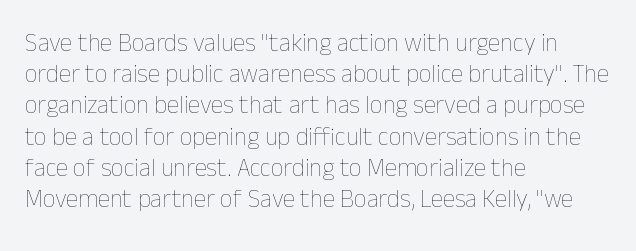
Q: Is the text bold? A: No.
Q: Is the text italic (slanted)? A: No, it is upright.
Q: Is the text underlined? A: No.
Q: How is the paragraph aligned? A: Left-aligned.
Q: Is the spacing between letters normal or unusually wide? A: Normal.
Q: Is the spacing between lines tight, normal or loose? A: Normal.
